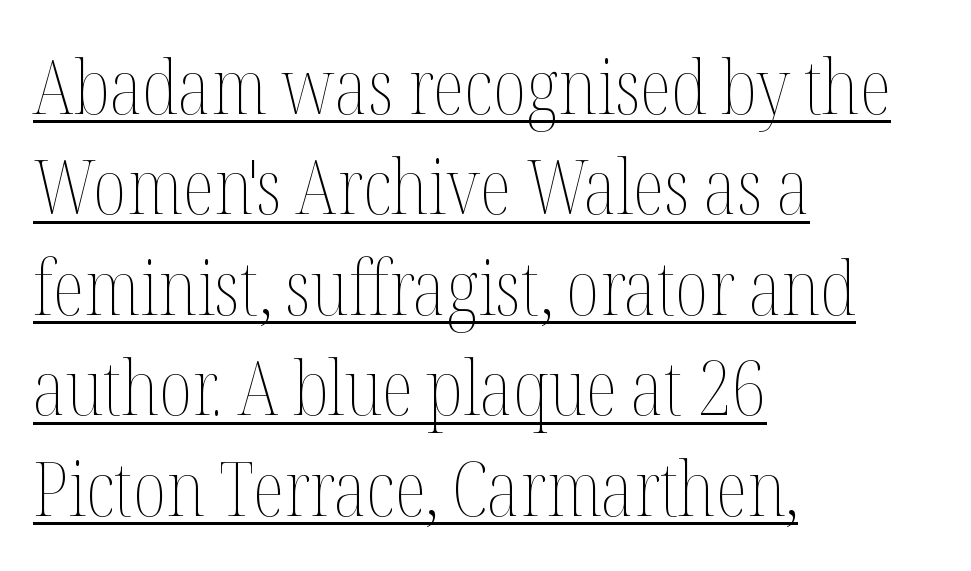
Q: Is the text bold? A: No.
Q: Is the text italic (slanted)? A: No, it is upright.
Q: Is the text underlined? A: Yes.
Q: How is the paragraph aligned? A: Left-aligned.
Q: Is the spacing between letters normal or unusually wide? A: Normal.
Q: Is the spacing between lines tight, normal or loose? A: Normal.
Q: Width (condensed, normal, or wide)? A: Condensed.
Q: Stroke contrast? A: Medium.
Q: x-height? A: Medium.
Q: Monospaced? A: No.
